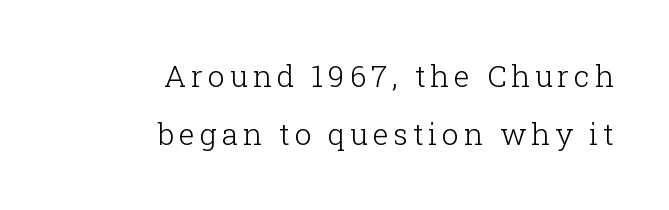
The rendering uses natural spacing where letterforms have individual widths. Summary of weight: not heavy and not bold. Regarding serifs, this sample has them. Rule under the text: the space is simply empty.
